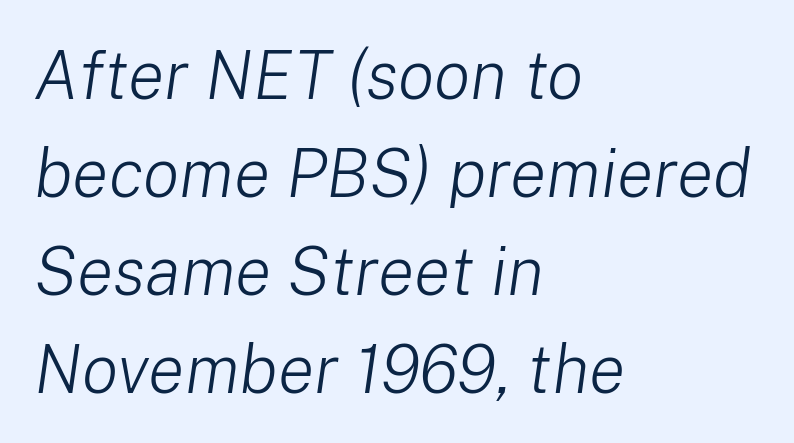
The image shows 68 px light type, italic (leaning right); set left-aligned, normal line spacing (1.44x), normal letter spacing, not underlined; low stroke contrast and a medium x-height.
